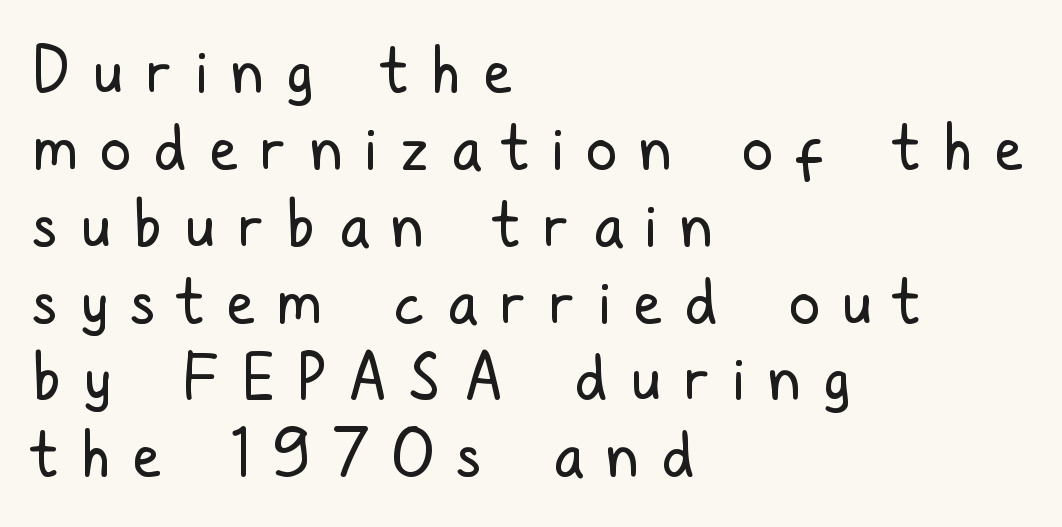
{"serif": "no", "italic": "no", "bold": "no", "weight": "regular", "width": "condensed", "stroke_contrast": "low", "x_height": "medium", "monospaced": "no", "underline": "no", "align": "left", "line_spacing_ratio": 1.22, "letter_spacing": "wide", "letter_spacing_em": 0.36, "glyph_px": 63}
